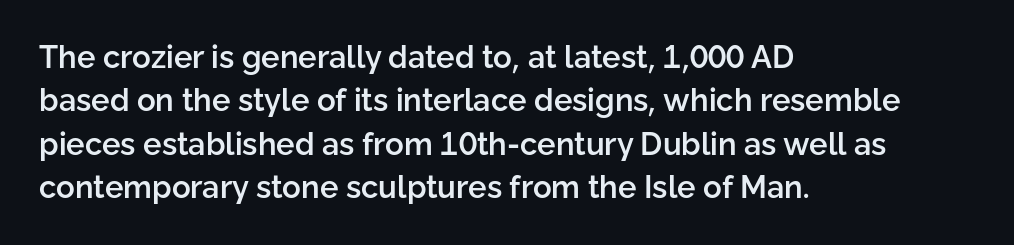
{"serif": "no", "italic": "no", "bold": "semi", "weight": "semibold", "width": "normal", "stroke_contrast": "low", "x_height": "medium", "monospaced": "no", "underline": "no", "align": "left", "line_spacing": "normal", "line_spacing_ratio": 1.4, "letter_spacing": "normal", "letter_spacing_em": 0.0, "glyph_px": 31}
